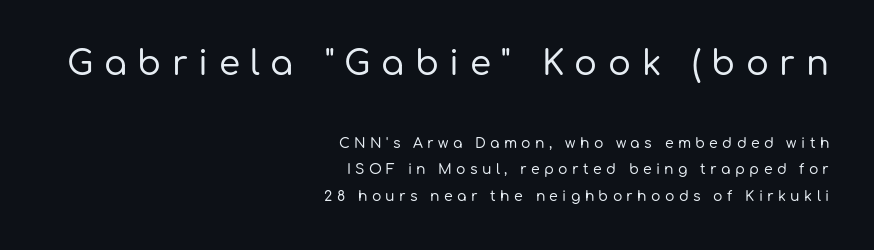
In terms of letterform style, serifs are entirely absent. Students, note that the glyphs here are deliberately spaced far apart. Size hierarchy here favors the leading block over the trailing one. Spacing verdict: proportional, widths tailored to each character.
